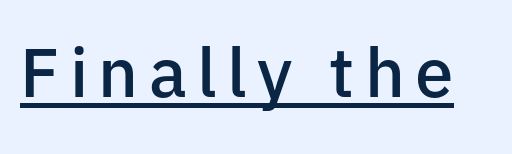
{"serif": "no", "italic": "no", "bold": "semi", "weight": "semibold", "width": "normal", "stroke_contrast": "low", "x_height": "medium", "monospaced": "no", "underline": "yes", "glyph_px": 69}
